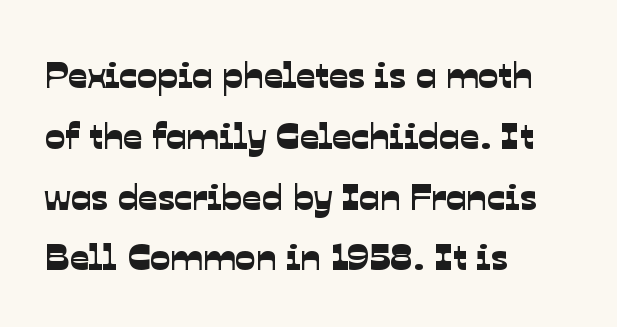
Tracking here is standard; glyphs follow each other at the usual distance. Nobody drew a line under any word here. Serif or sans? Sans — the stroke terminals are bare. One-word summary of the alignment: left. The rendering uses natural spacing where letterforms have individual widths.
